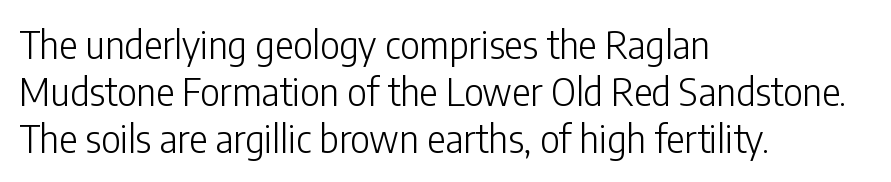
The image shows 38 px light, condensed sans-serif type, upright; set left-aligned, line spacing 1.24x, normal letter spacing, not underlined; low stroke contrast and a medium x-height.
